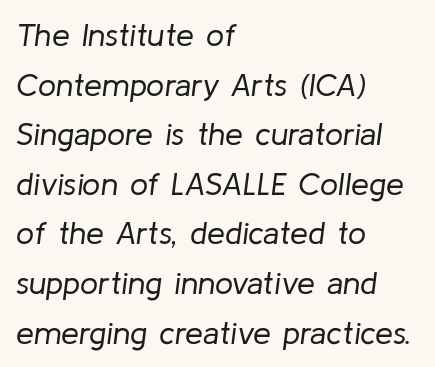
The image shows 32 px regular-weight type, italic (leaning right); set left-aligned, normal line spacing (1.55x), normal letter spacing, not underlined; low stroke contrast and a medium x-height.
